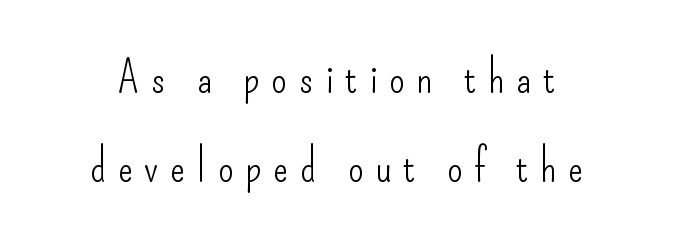
The image shows 45 px light, condensed sans-serif type, upright; set loose line spacing (1.97x), unusually wide letter spacing (+0.26 em), not underlined; low stroke contrast and a small x-height.
